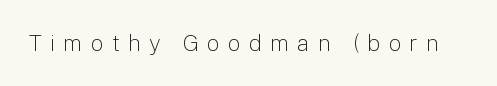
Q: Is the text bold? A: No.
Q: Is the text italic (slanted)? A: No, it is upright.
Q: Is the text underlined? A: No.
Q: Is the spacing between letters normal or unusually wide? A: Unusually wide.
